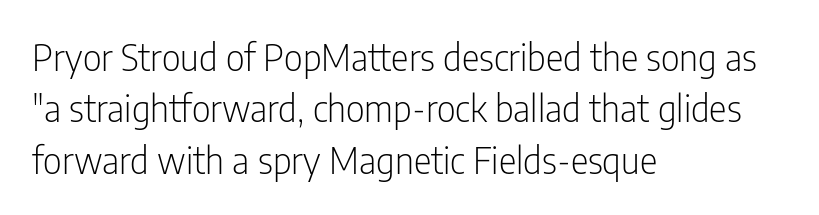
Q: Is the text bold? A: No.
Q: Is the text italic (slanted)? A: No, it is upright.
Q: Is the typeface a serif or a sans-serif typeface? A: Sans-serif.
Q: Is the text underlined? A: No.
Q: How is the paragraph aligned? A: Left-aligned.
Q: Is the spacing between letters normal or unusually wide? A: Normal.
Q: Is the spacing between lines tight, normal or loose? A: Normal.
Q: Width (condensed, normal, or wide)? A: Condensed.
Q: Stroke contrast? A: Low.
Q: x-height? A: Medium.
Q: Monospaced? A: No.
